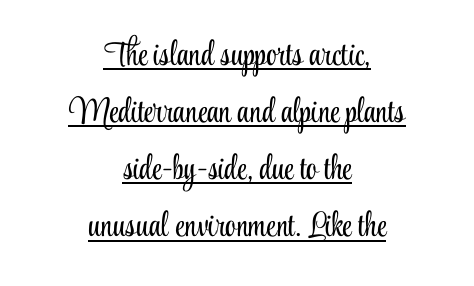
Q: Is the text bold? A: No.
Q: Is the text italic (slanted)? A: Yes.
Q: Is the typeface a serif or a sans-serif typeface? A: Serif.
Q: Is the text underlined? A: Yes.
Q: How is the paragraph aligned? A: Centered.
Q: Is the spacing between letters normal or unusually wide? A: Normal.
Q: Is the spacing between lines tight, normal or loose? A: Normal.
Q: Width (condensed, normal, or wide)? A: Condensed.
Q: Stroke contrast? A: Low.
Q: x-height? A: Small.
Q: Monospaced? A: No.
